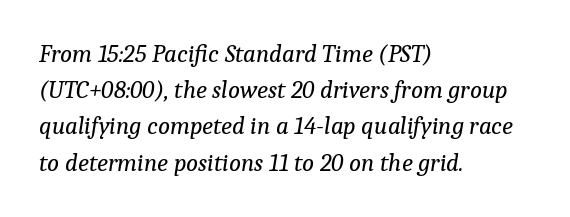
The horizontal fit of the characters is conventional and even. Honestly, there is no underline to notice here at all. Stems here are at most as thick as an everyday book face. The rendering anchors every line to the left-hand side. If you measured baseline to baseline, you'd find a middling distance.
